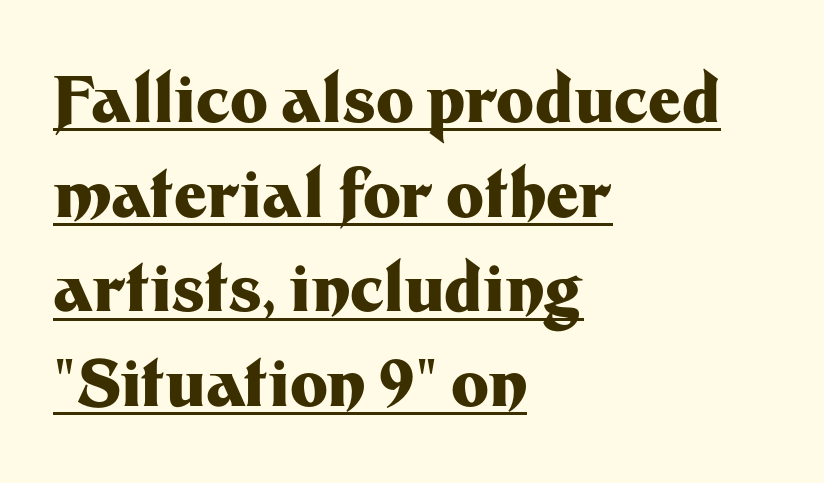
{"serif": "no", "italic": "no", "bold": "yes", "weight": "heavy", "width": "normal", "stroke_contrast": "medium", "x_height": "medium", "monospaced": "no", "underline": "yes", "align": "left", "line_spacing": "normal", "line_spacing_ratio": 1.48, "letter_spacing": "normal", "letter_spacing_em": 0.0, "glyph_px": 64}
